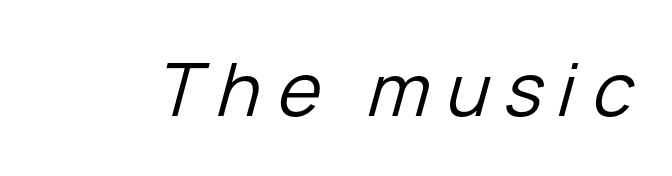
Q: Is the text bold? A: No.
Q: Is the text italic (slanted)? A: Yes, it leans right by about 15 degrees.
Q: Is the text underlined? A: No.
Q: Is the spacing between letters normal or unusually wide? A: Unusually wide.
Q: Width (condensed, normal, or wide)? A: Normal.
Q: Stroke contrast? A: Low.
Q: x-height? A: Medium.
Q: Monospaced? A: No.
